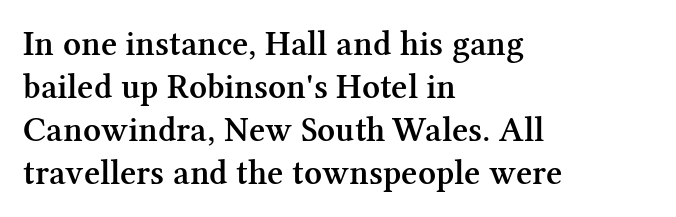
The image shows 35 px semibold serif type, upright; set left-aligned, line spacing 1.23x, normal letter spacing, not underlined; medium stroke contrast and a medium x-height.
